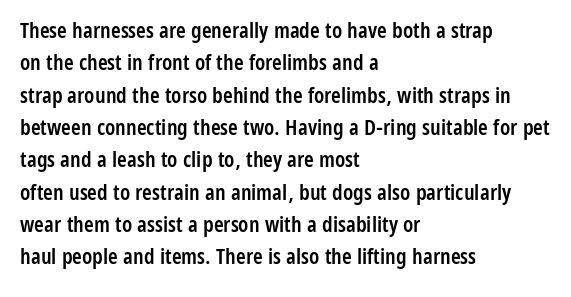
{"italic": "no", "bold": "semi", "underline": "no", "align": "left", "line_spacing": "normal", "line_spacing_ratio": 1.47, "letter_spacing": "normal", "letter_spacing_em": 0.0, "glyph_px": 22}
